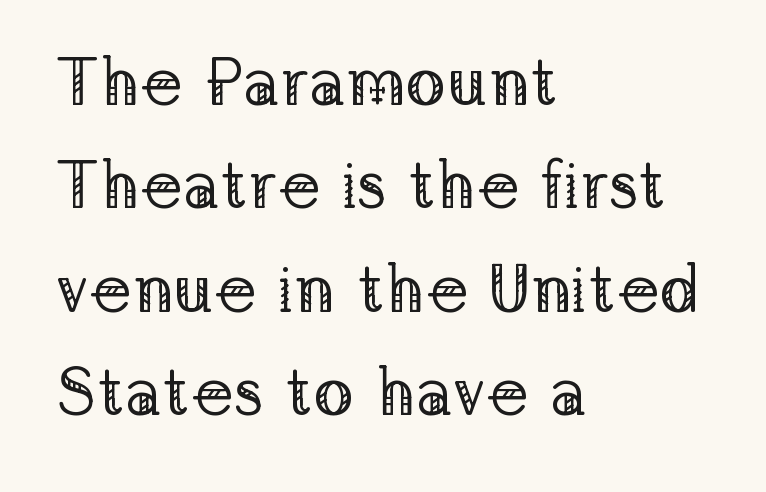
The image shows 68 px regular-weight serif type, upright; set left-aligned, normal line spacing (1.52x), normal letter spacing, not underlined; low stroke contrast and a medium x-height.
